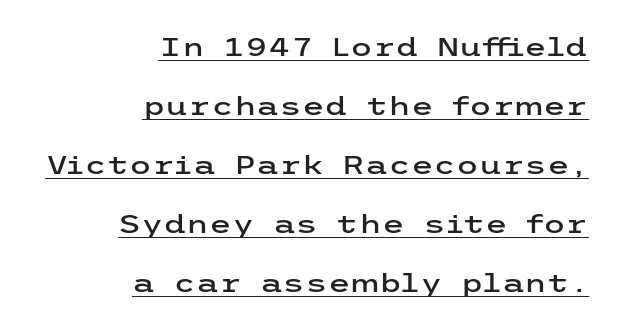
{"italic": "no", "underline": "yes", "align": "right", "line_spacing": "loose", "line_spacing_ratio": 2.27, "letter_spacing": "normal", "letter_spacing_em": 0.0, "glyph_px": 26}
